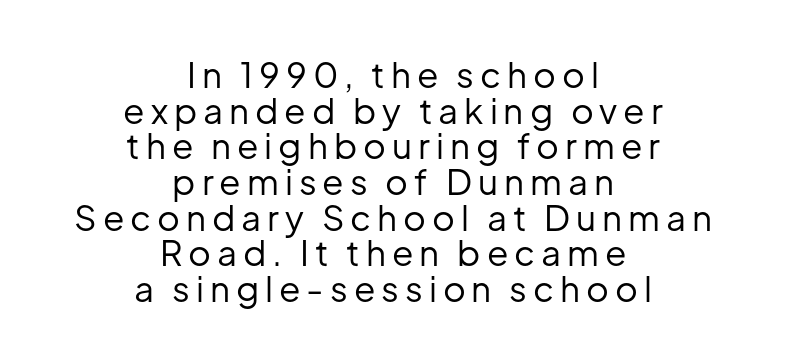
{"serif": "no", "italic": "no", "bold": "no", "weight": "regular", "width": "normal", "stroke_contrast": "low", "x_height": "medium", "monospaced": "no", "underline": "no", "align": "center", "line_spacing": "tight", "line_spacing_ratio": 1.02, "glyph_px": 35}
